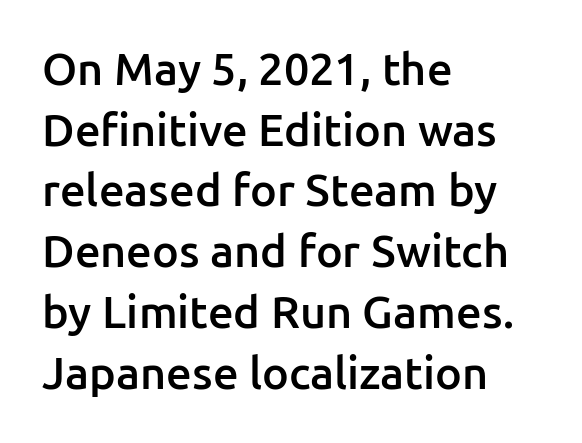
The image shows 45 px semibold sans-serif type, upright; set left-aligned, normal line spacing (1.35x), normal letter spacing, not underlined; low stroke contrast and a medium x-height.
